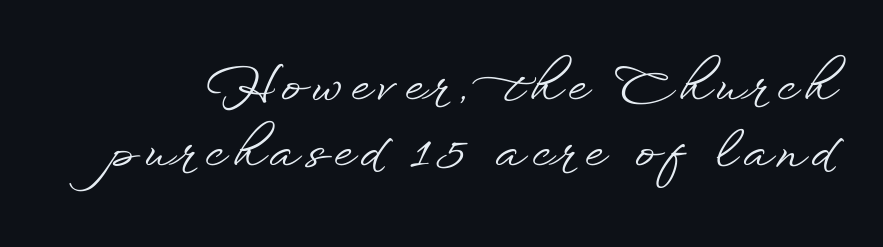
Grotesque or geometric, the face here clearly has no serifs. Letters rest on an invisible, unmarked baseline. These lines are rendered in a variable-pitch font. Is there much room between lines? A standard amount, neither cramped nor airy.
